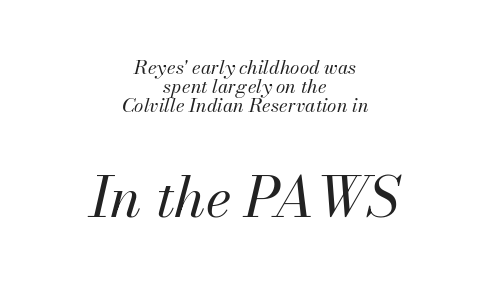
Compared with a typical body face, this is equally light or lighter still. Both edges are ragged and mirror each other, which tells us the setting is centered. The block of text is dense from top to bottom, with scant space between rows. Just letters on the line, the space beneath them empty.
